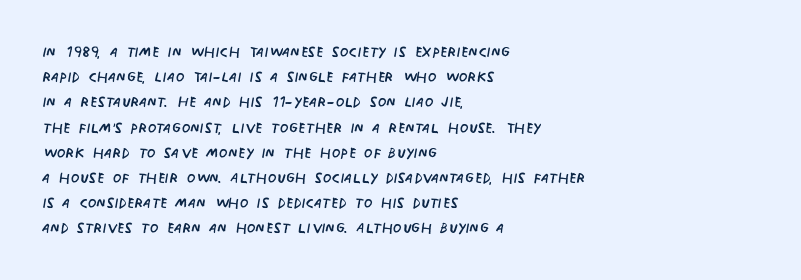
Q: Is the text bold? A: No.
Q: Is the text underlined? A: No.
Q: How is the paragraph aligned? A: Left-aligned.
Q: Is the spacing between letters normal or unusually wide? A: Normal.
Q: Is the spacing between lines tight, normal or loose? A: Normal.
